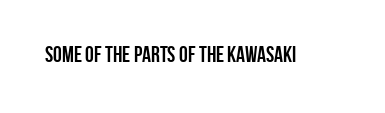
{"italic": "no", "bold": "yes", "underline": "no", "letter_spacing": "normal", "letter_spacing_em": 0.0, "glyph_px": 22}
